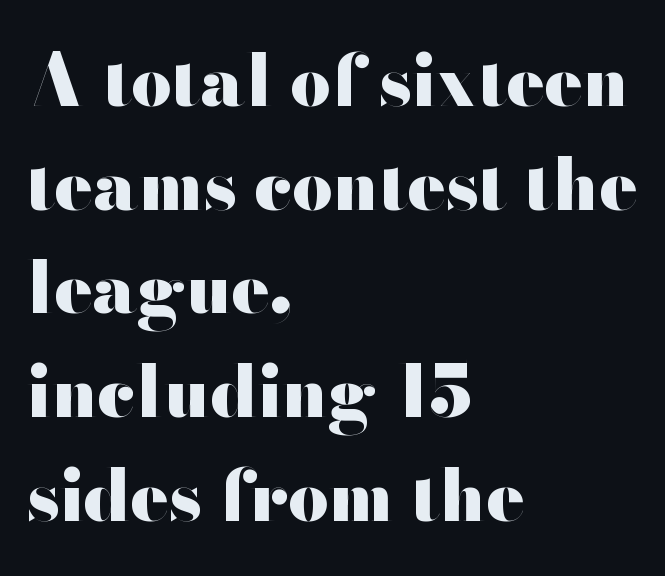
Q: Is the text bold? A: Yes.
Q: Is the text italic (slanted)? A: No, it is upright.
Q: Is the typeface a serif or a sans-serif typeface? A: Sans-serif.
Q: Is the text underlined? A: No.
Q: How is the paragraph aligned? A: Left-aligned.
Q: Is the spacing between letters normal or unusually wide? A: Normal.
Q: Is the spacing between lines tight, normal or loose? A: Normal.
Q: Width (condensed, normal, or wide)? A: Wide.
Q: Stroke contrast? A: High.
Q: x-height? A: Small.
Q: Monospaced? A: No.
